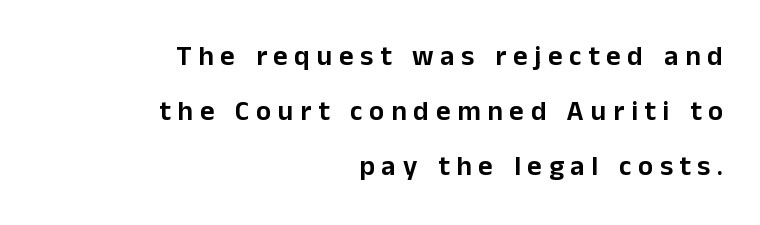
{"serif": "no", "italic": "no", "width": "normal", "stroke_contrast": "low", "x_height": "medium", "monospaced": "no", "underline": "no", "align": "right", "line_spacing": "loose", "line_spacing_ratio": 1.97, "letter_spacing": "wide", "letter_spacing_em": 0.24, "glyph_px": 28}
